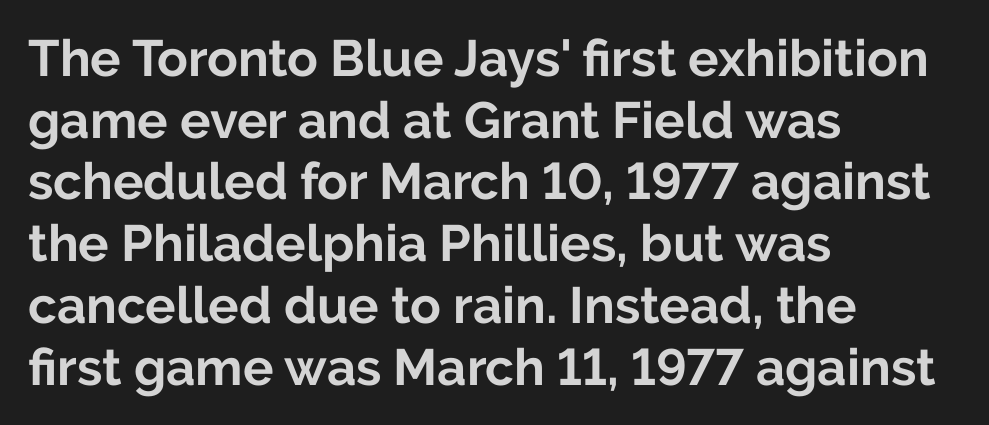
Each letter keeps its own natural width here, so spacing adapts to shape. Unmarked baselines from the first word to the last. The letters sit at their default tracking, neither squeezed nor spread. Is the block centered? No — it sits flush against the left margin. The letters carry no serifs — their stems end cleanly without finishing strokes.
